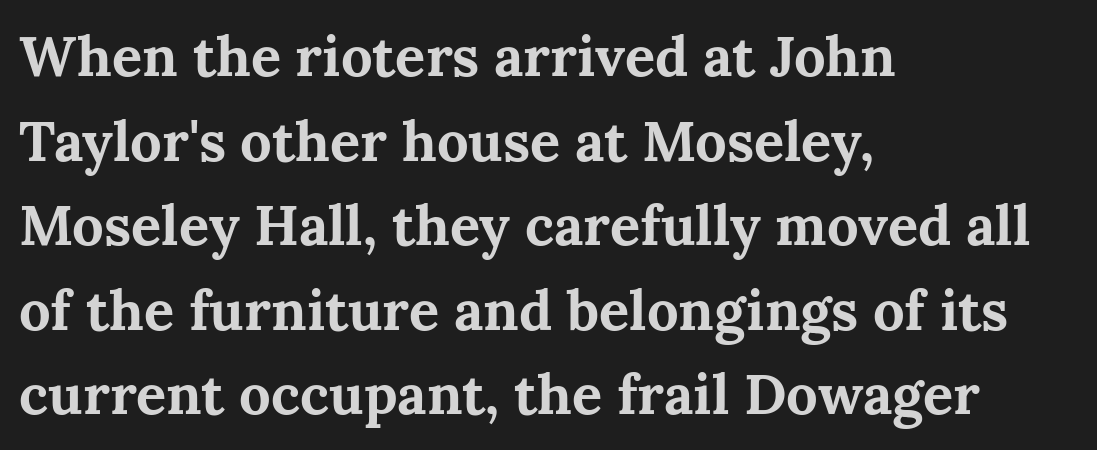
Q: Is the text bold? A: Yes.
Q: Is the text italic (slanted)? A: No, it is upright.
Q: Is the typeface a serif or a sans-serif typeface? A: Serif.
Q: Is the text underlined? A: No.
Q: How is the paragraph aligned? A: Left-aligned.
Q: Is the spacing between letters normal or unusually wide? A: Normal.
Q: Is the spacing between lines tight, normal or loose? A: Normal.
Q: Width (condensed, normal, or wide)? A: Normal.
Q: Stroke contrast? A: Medium.
Q: x-height? A: Medium.
Q: Monospaced? A: No.
